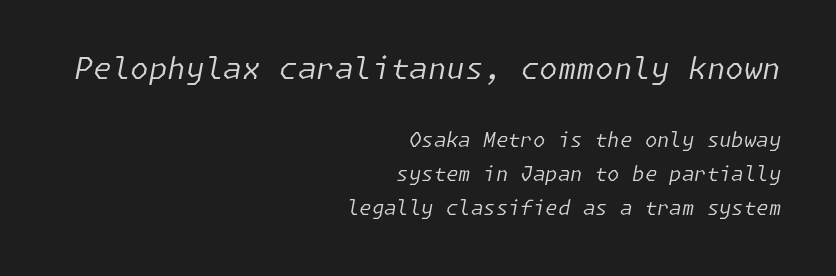
Q: Is the text bold? A: No.
Q: Is the text italic (slanted)? A: Yes, it leans right by about 11 degrees.
Q: Is the text underlined? A: No.
Q: How is the paragraph aligned? A: Right-aligned.
Q: Is the spacing between letters normal or unusually wide? A: Normal.
Q: Which block of text is set in a larger size, the first (top) or the second (bottom)? A: The first (top) one.
Q: Width (condensed, normal, or wide)? A: Normal.
Q: Stroke contrast? A: Low.
Q: x-height? A: Medium.
